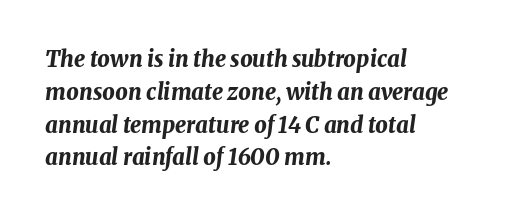
{"italic": "yes", "lean": "right", "slant_degrees": 8, "bold": "yes", "underline": "no", "align": "left", "line_spacing": "normal", "line_spacing_ratio": 1.49, "letter_spacing": "normal", "letter_spacing_em": 0.0, "glyph_px": 22}
